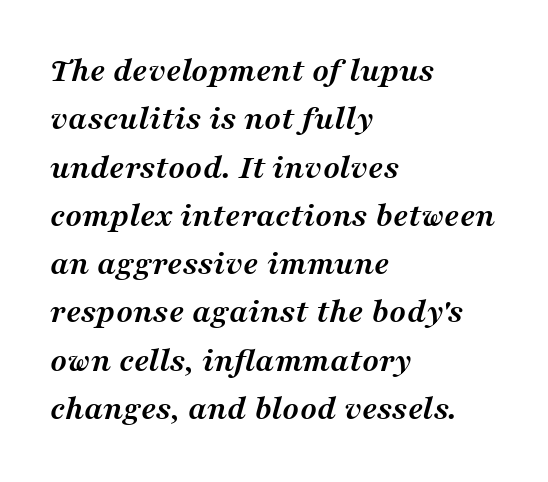
The image shows 35 px semibold serif type, italic (leaning right); set left-aligned, normal line spacing (1.38x), normal letter spacing, not underlined; medium stroke contrast and a medium x-height.
